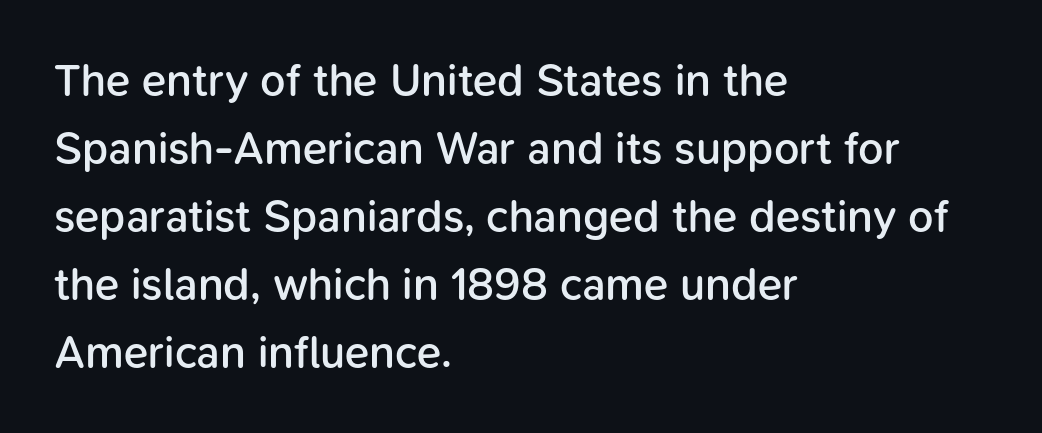
The image shows 45 px semibold sans-serif type, upright; set left-aligned, normal line spacing (1.51x), normal letter spacing, not underlined; low stroke contrast and a medium x-height.
